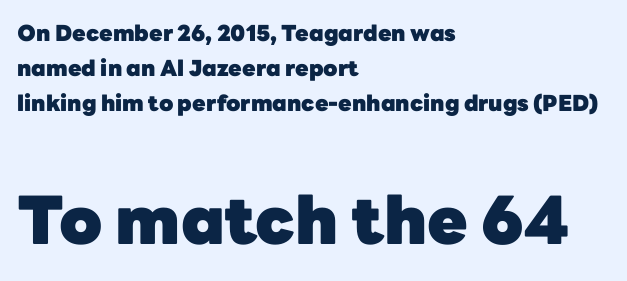
{"serif": "no", "italic": "no", "bold": "yes", "weight": "heavy", "width": "normal", "stroke_contrast": "low", "x_height": "medium", "monospaced": "no", "underline": "no", "align": "left", "line_spacing": "normal", "line_spacing_ratio": 1.58, "letter_spacing": "normal", "letter_spacing_em": 0.0, "larger_block": "second", "size_ratio": 3.0, "glyph_px": 66}
